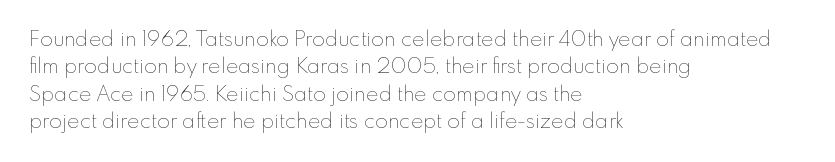
Q: Is the text bold? A: No.
Q: Is the text italic (slanted)? A: No, it is upright.
Q: Is the text underlined? A: No.
Q: How is the paragraph aligned? A: Left-aligned.
Q: Is the spacing between letters normal or unusually wide? A: Normal.
Q: Is the spacing between lines tight, normal or loose? A: Normal.
